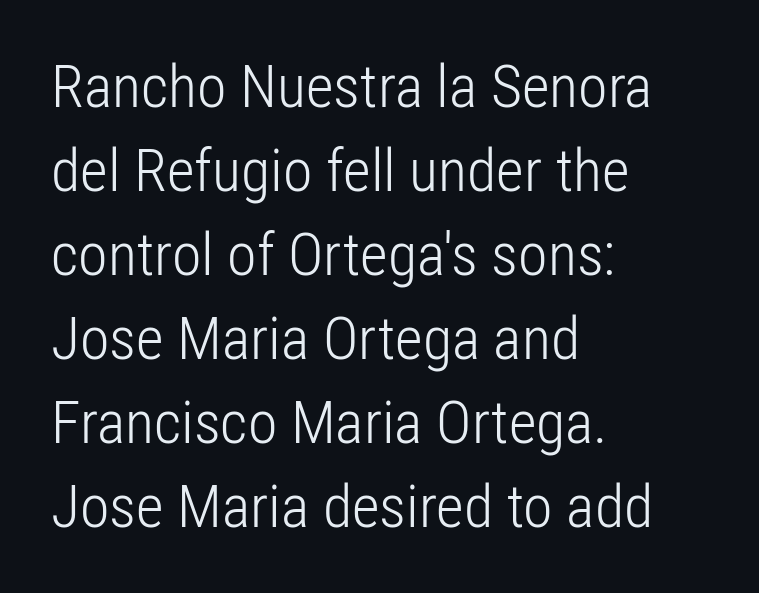
{"serif": "no", "italic": "no", "bold": "no", "weight": "light", "width": "condensed", "stroke_contrast": "low", "x_height": "medium", "monospaced": "no", "underline": "no", "align": "left", "line_spacing": "normal", "line_spacing_ratio": 1.4, "letter_spacing": "normal", "letter_spacing_em": 0.0, "glyph_px": 60}
